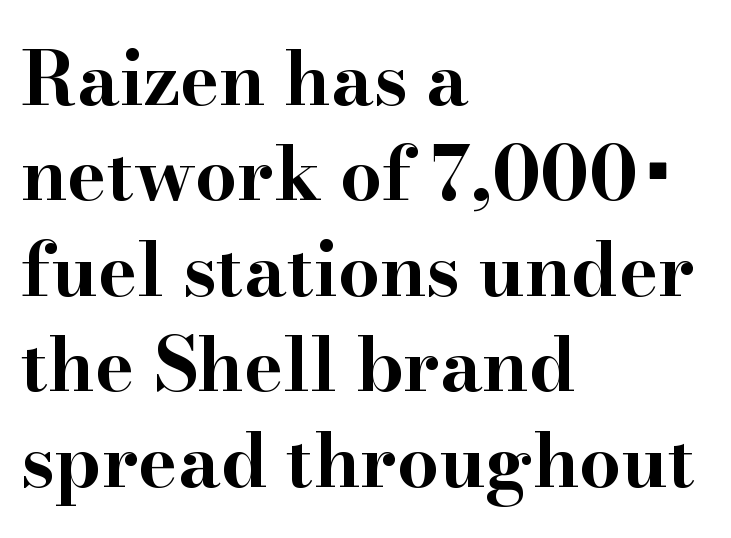
Is there any slant? The stems are plumb. Letter spacing: default. The strip under each line holds only bare page. Short and long lines alike share a common starting point at left. The vertical gap from one line to the next is medium.
